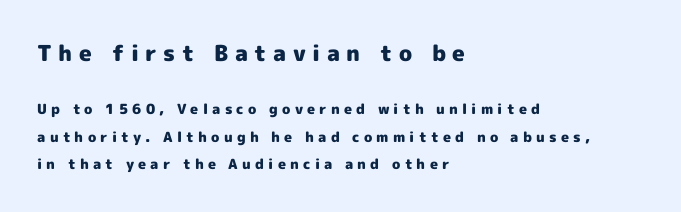
The image shows 22 px bold type, upright; set left-aligned, loose line spacing (1.97x), unusually wide letter spacing (+0.3 em), not underlined; the first (top) block is 1.57x larger.
